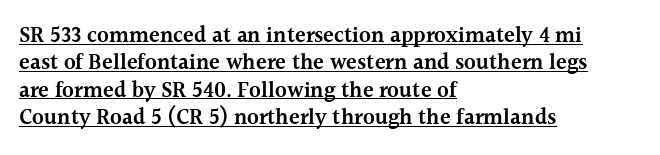
Q: Is the text bold? A: Semi-bold.
Q: Is the text italic (slanted)? A: No, it is upright.
Q: Is the text underlined? A: Yes.
Q: How is the paragraph aligned? A: Left-aligned.
Q: Is the spacing between letters normal or unusually wide? A: Normal.
